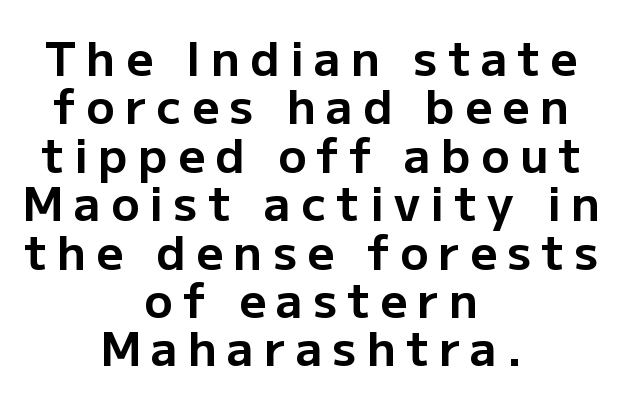
The horizontal fit of the characters is loose and conspicuously gappy. Is there much room between lines? No — they nearly touch. In terms of letterform style, serifs are entirely absent. Descenders are the only things crossing below the line.
